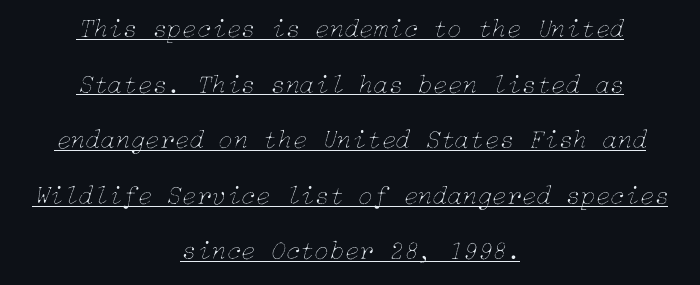
{"italic": "yes", "lean": "right", "slant_degrees": 15, "bold": "no", "underline": "yes", "align": "center", "line_spacing": "loose", "line_spacing_ratio": 2.06, "letter_spacing": "normal", "letter_spacing_em": 0.0, "glyph_px": 27}
